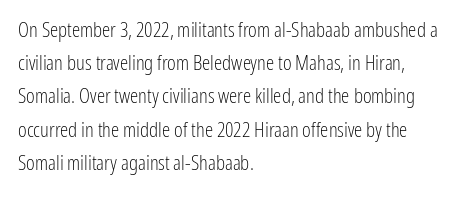
{"italic": "no", "bold": "no", "underline": "no", "align": "left", "line_spacing": "normal", "line_spacing_ratio": 1.58, "letter_spacing": "normal", "letter_spacing_em": 0.0, "glyph_px": 21}
